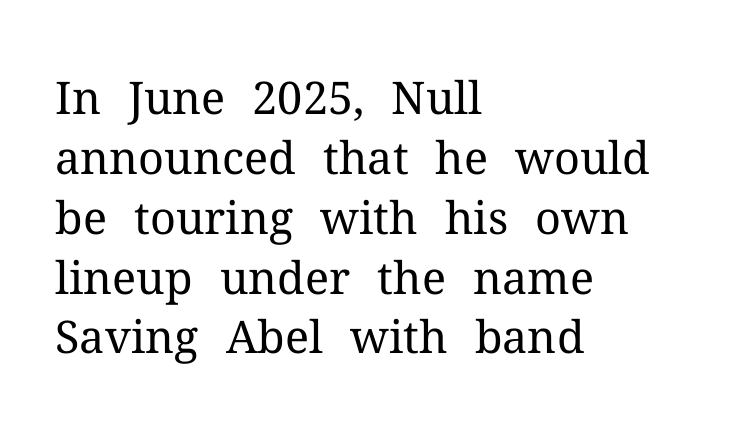
Q: Is the text bold? A: No.
Q: Is the text italic (slanted)? A: No, it is upright.
Q: Is the typeface a serif or a sans-serif typeface? A: Serif.
Q: Is the text underlined? A: No.
Q: How is the paragraph aligned? A: Left-aligned.
Q: Is the spacing between letters normal or unusually wide? A: Normal.
Q: Is the spacing between lines tight, normal or loose? A: Normal.
Q: Width (condensed, normal, or wide)? A: Normal.
Q: Stroke contrast? A: Medium.
Q: x-height? A: Medium.
Q: Monospaced? A: No.
